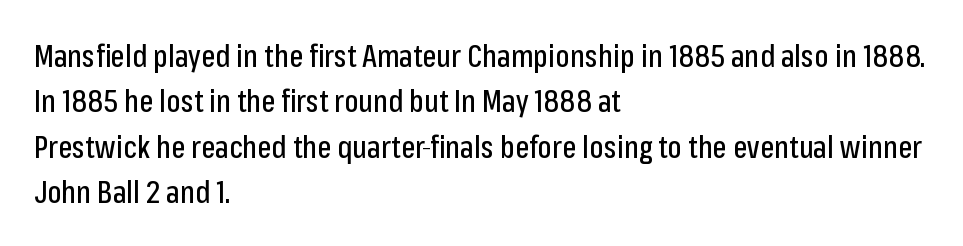
{"serif": "no", "italic": "no", "width": "condensed", "stroke_contrast": "low", "x_height": "medium", "monospaced": "no", "underline": "no", "align": "left", "line_spacing": "normal", "line_spacing_ratio": 1.51, "letter_spacing": "normal", "letter_spacing_em": 0.0, "glyph_px": 30}
